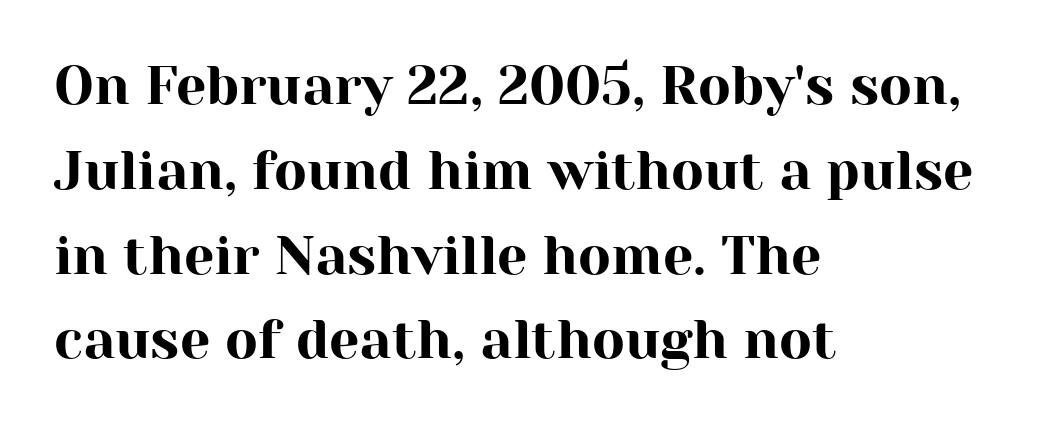
Decoration check: the copy has no underline. Is this a fixed-width face? No — the glyphs have proportional, varying widths. The rows are spaced the way most documents space them. The lettering holds an erect, upright posture throughout. In terms of letterspacing, this is plain default setting. Every row of glyphs begins at an identical x-position on the left.
